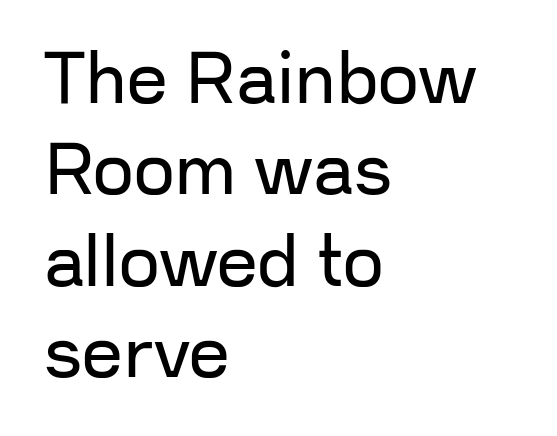
{"serif": "no", "italic": "no", "bold": "no", "weight": "regular", "width": "normal", "stroke_contrast": "low", "x_height": "medium", "monospaced": "no", "underline": "no", "align": "left", "line_spacing": "normal", "line_spacing_ratio": 1.27, "letter_spacing": "normal", "letter_spacing_em": 0.0, "glyph_px": 72}
